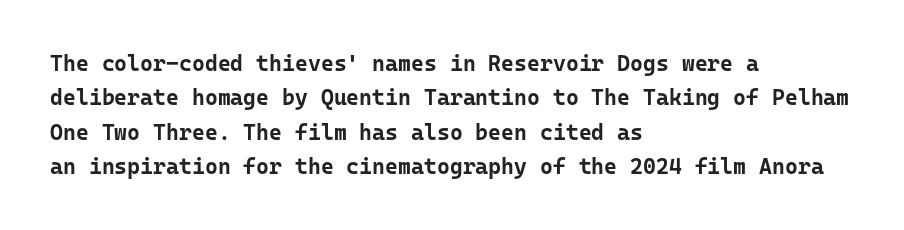
Upright lettering throughout. Just letters on the line, the space beneath them empty. The vertical gap from one line to the next is medium. Strong, thick strokes mark this as bold type. Short and long lines alike share a common starting point at left.
